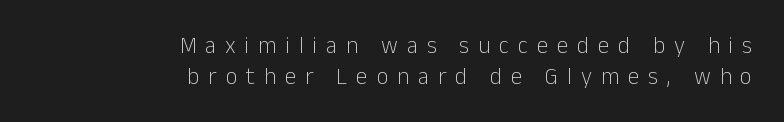
Q: Is the text bold? A: No.
Q: Is the text italic (slanted)? A: No, it is upright.
Q: Is the text underlined? A: No.
Q: How is the paragraph aligned? A: Right-aligned.
Q: Is the spacing between letters normal or unusually wide? A: Unusually wide.
Q: Is the spacing between lines tight, normal or loose? A: Normal.
